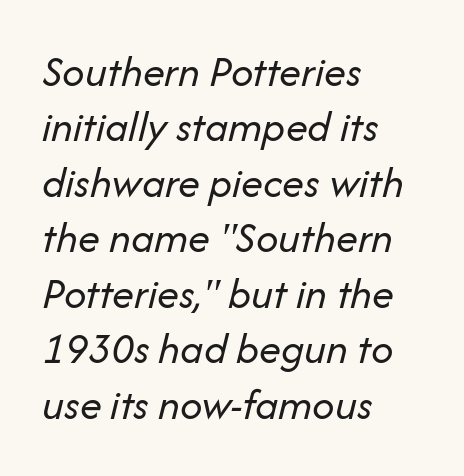
Q: Is the text bold? A: No.
Q: Is the text italic (slanted)? A: Yes, it leans right by about 14 degrees.
Q: Is the text underlined? A: No.
Q: How is the paragraph aligned? A: Left-aligned.
Q: Is the spacing between letters normal or unusually wide? A: Normal.
Q: Is the spacing between lines tight, normal or loose? A: Normal.
Q: Width (condensed, normal, or wide)? A: Normal.
Q: Stroke contrast? A: Low.
Q: x-height? A: Medium.
Q: Monospaced? A: No.
